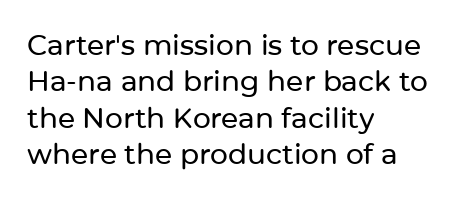
The image shows 28 px sans-serif type, upright; set left-aligned, normal line spacing (1.3x), normal letter spacing, not underlined; low stroke contrast and a medium x-height.
